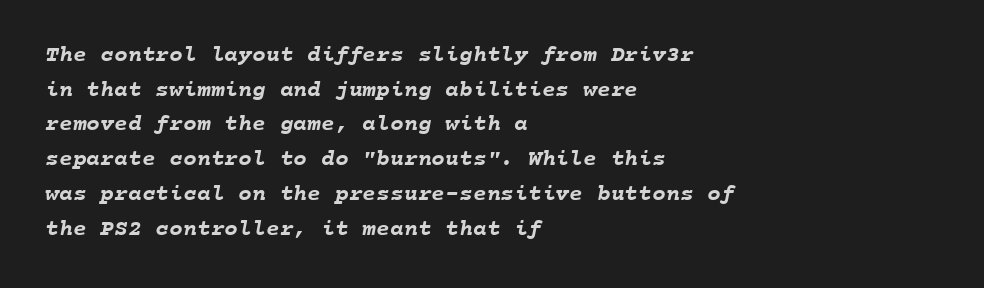
Q: Is the text bold? A: Yes.
Q: Is the text underlined? A: No.
Q: How is the paragraph aligned? A: Left-aligned.
Q: Is the spacing between letters normal or unusually wide? A: Normal.
Q: Is the spacing between lines tight, normal or loose? A: Normal.
